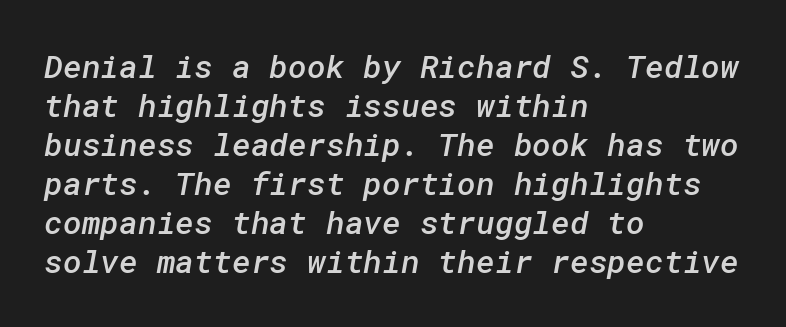
The image shows 32 px semibold sans-serif type; set left-aligned, line spacing 1.22x, normal letter spacing, not underlined; low stroke contrast and a medium x-height.
